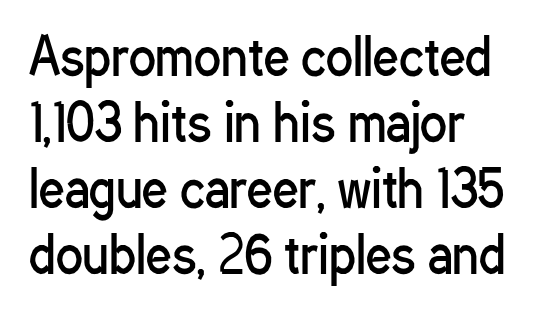
The image shows 50 px regular-weight, condensed sans-serif type, upright; set normal line spacing (1.32x), normal letter spacing, not underlined; low stroke contrast and a medium x-height.
